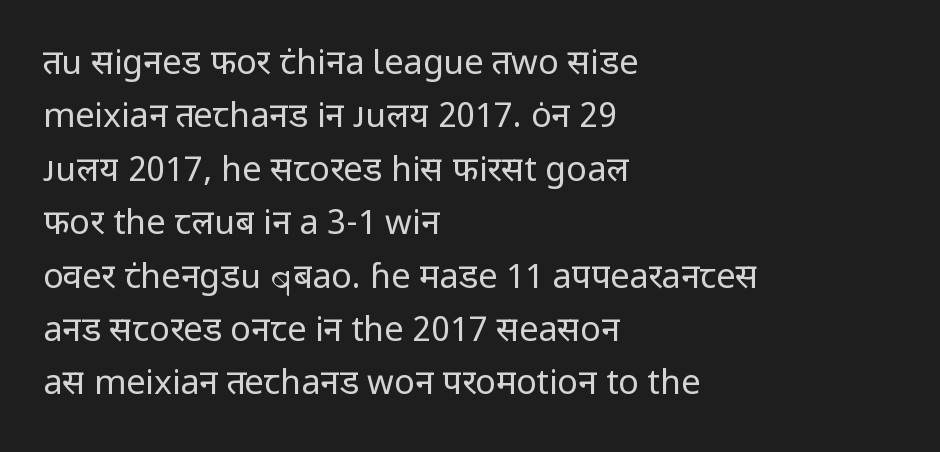
The font's upright variant was chosen for this text. Heft: none added — not bold. The characters display no serif detailing; their extremities are plain. Clear beneath every line of the passage. Here the designer chose a conventional face with non-uniform glyph widths.
